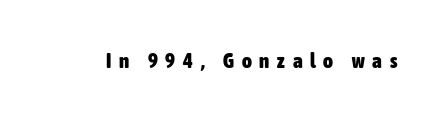
{"italic": "no", "bold": "yes", "underline": "no", "letter_spacing": "wide", "letter_spacing_em": 0.37, "glyph_px": 21}
